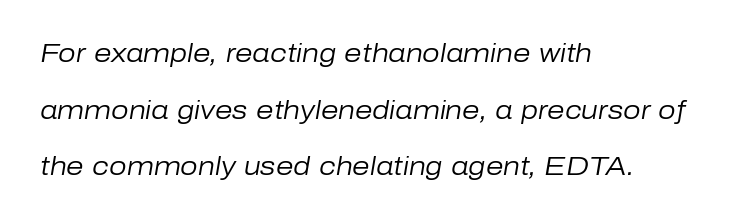
The image shows 25 px text type, italic (leaning right); set left-aligned, loose line spacing (2.27x), normal letter spacing, not underlined.
